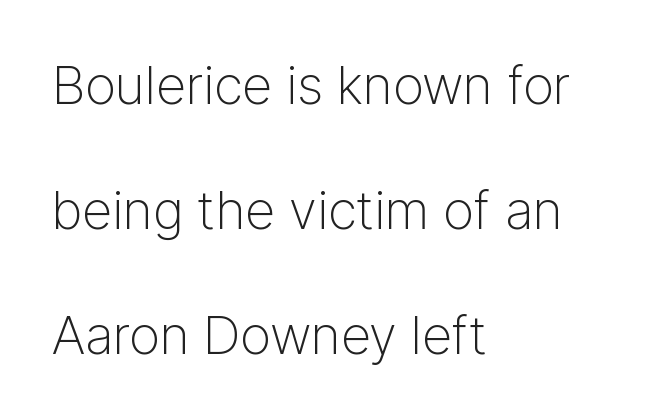
Q: Is the text bold? A: No.
Q: Is the text italic (slanted)? A: No, it is upright.
Q: Is the typeface a serif or a sans-serif typeface? A: Sans-serif.
Q: Is the text underlined? A: No.
Q: How is the paragraph aligned? A: Left-aligned.
Q: Is the spacing between letters normal or unusually wide? A: Normal.
Q: Is the spacing between lines tight, normal or loose? A: Loose.
Q: Width (condensed, normal, or wide)? A: Normal.
Q: Stroke contrast? A: Low.
Q: x-height? A: Medium.
Q: Monospaced? A: No.
